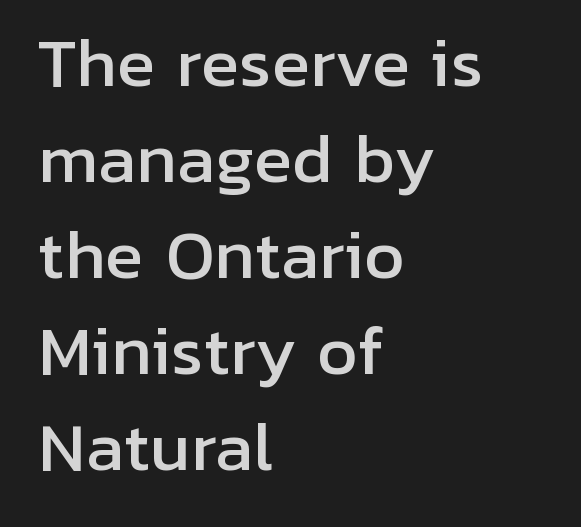
{"serif": "no", "italic": "no", "width": "normal", "stroke_contrast": "low", "x_height": "medium", "monospaced": "no", "underline": "no", "align": "left", "line_spacing": "normal", "line_spacing_ratio": 1.5, "letter_spacing": "normal", "letter_spacing_em": 0.0, "glyph_px": 64}
